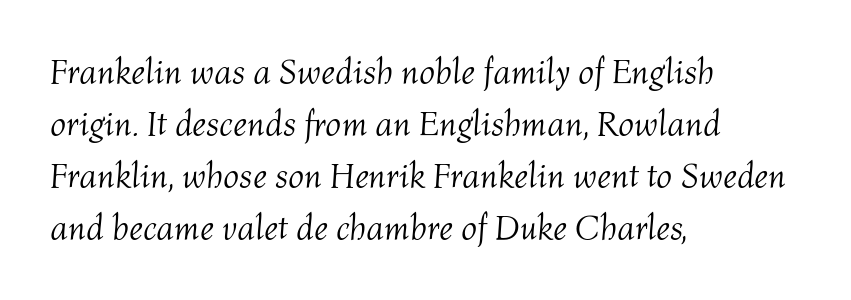
The image shows 35 px light type, italic (leaning right); set left-aligned, normal line spacing (1.49x), normal letter spacing, not underlined; medium stroke contrast and a medium x-height.
